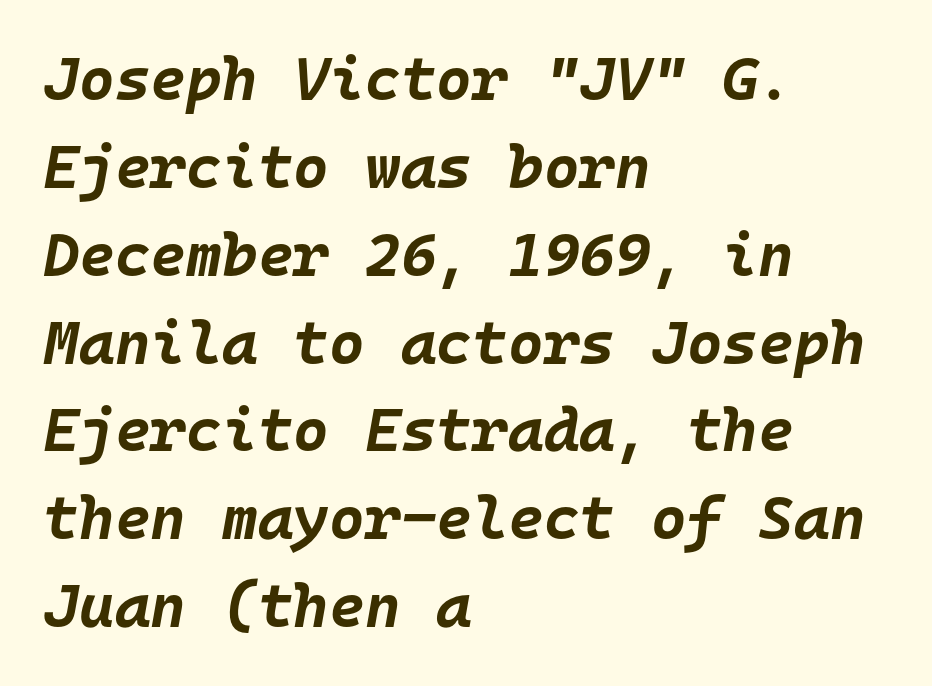
Which margin do the lines hug? The left one — the right edge is uneven. Monospaced: the letters line up in strict vertical columns. Tracking value appears to be zero — textbook default spacing. How heavy is the stroke? Heavy — this is a bold. Honestly, the row spacing looks completely unremarkable.
